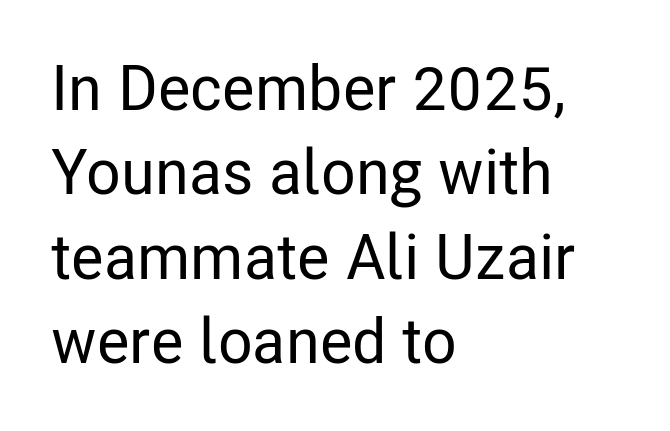
The image shows 63 px condensed sans-serif type, upright; set left-aligned, normal line spacing (1.34x), normal letter spacing, not underlined; low stroke contrast and a medium x-height.
